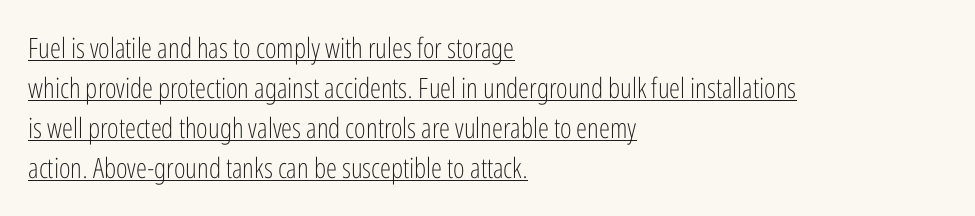
{"serif": "no", "italic": "no", "bold": "no", "weight": "light", "width": "condensed", "stroke_contrast": "low", "x_height": "medium", "monospaced": "no", "underline": "yes", "align": "left", "line_spacing": "normal", "line_spacing_ratio": 1.43, "letter_spacing": "normal", "letter_spacing_em": 0.0, "glyph_px": 28}
